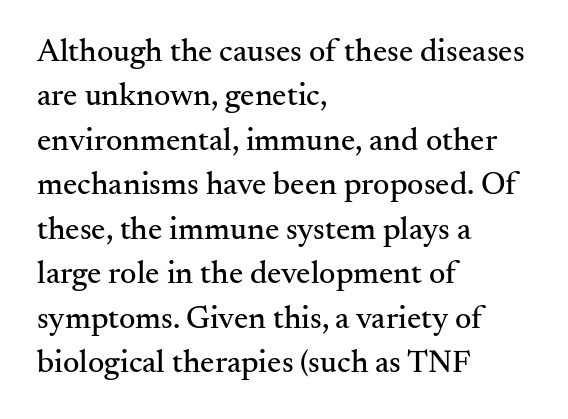
Q: Is the text italic (slanted)? A: No, it is upright.
Q: Is the typeface a serif or a sans-serif typeface? A: Serif.
Q: Is the text underlined? A: No.
Q: How is the paragraph aligned? A: Left-aligned.
Q: Is the spacing between letters normal or unusually wide? A: Normal.
Q: Is the spacing between lines tight, normal or loose? A: Normal.
Q: Width (condensed, normal, or wide)? A: Normal.
Q: Stroke contrast? A: Medium.
Q: x-height? A: Small.
Q: Monospaced? A: No.
